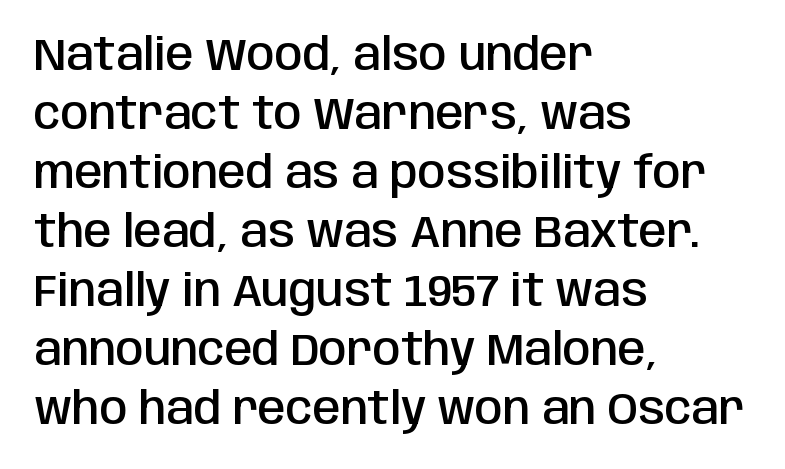
The image shows 45 px semibold, condensed sans-serif type, upright; set left-aligned, normal line spacing (1.31x), normal letter spacing, not underlined; low stroke contrast and a large x-height.
